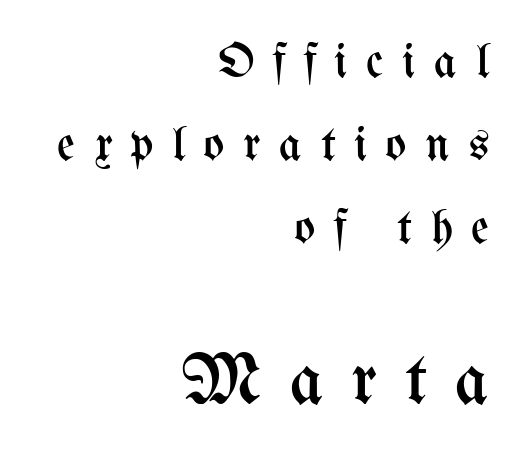
Q: Is the text bold? A: No.
Q: Is the text italic (slanted)? A: No, it is upright.
Q: Is the text underlined? A: No.
Q: How is the paragraph aligned? A: Right-aligned.
Q: Is the spacing between letters normal or unusually wide? A: Unusually wide.
Q: Is the spacing between lines tight, normal or loose? A: Normal.
Q: Which block of text is set in a larger size, the first (top) or the second (bottom)? A: The second (bottom) one.
Q: Width (condensed, normal, or wide)? A: Condensed.
Q: Stroke contrast? A: Medium.
Q: x-height? A: Medium.
Q: Monospaced? A: No.
